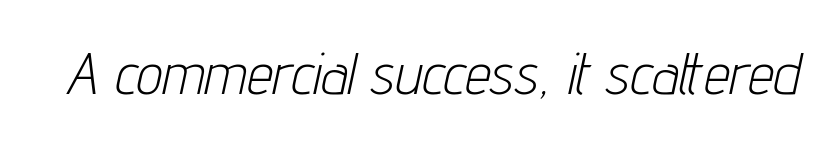
{"italic": "yes", "lean": "right", "slant_degrees": 12, "bold": "no", "weight": "light", "width": "condensed", "stroke_contrast": "low", "x_height": "medium", "monospaced": "no", "underline": "no", "letter_spacing": "normal", "letter_spacing_em": 0.0, "glyph_px": 58}
